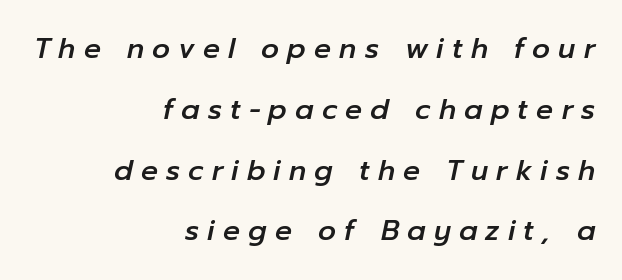
The image shows 28 px text type, italic (leaning right); set right-aligned, loose line spacing (2.17x), unusually wide letter spacing (+0.29 em), not underlined; low stroke contrast and a medium x-height.
